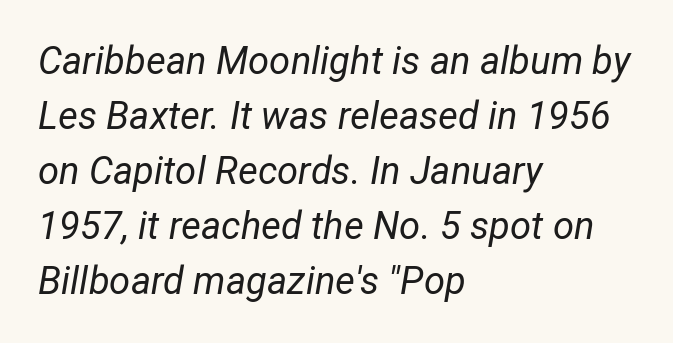
Yep, that's italic — everything's leaning. Underline: absent. Tracking value appears to be zero — textbook default spacing. All the whitespace from short lines collects on the right. You could not count columns in this text — the font is proportionally spaced.
